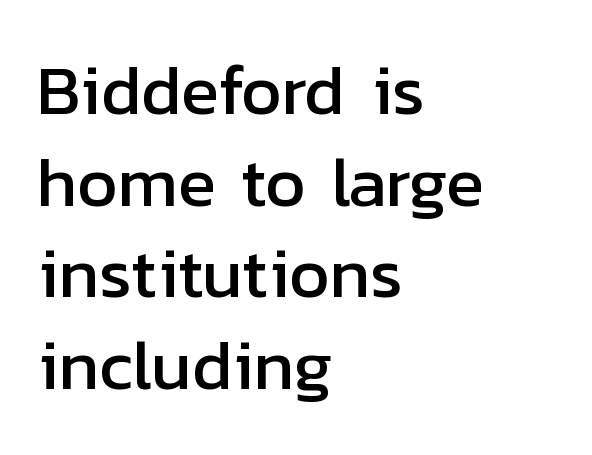
I'd call this a sans setting — the letters go barefoot. The rag falls on the right side of this text block. The specimen reads as upright at a glance. A typesetter would call this leading conventional body-copy spacing. The letters advance in unequal steps, a hallmark of proportional type. Standard letterfit; no display-style spreading of the glyphs.
